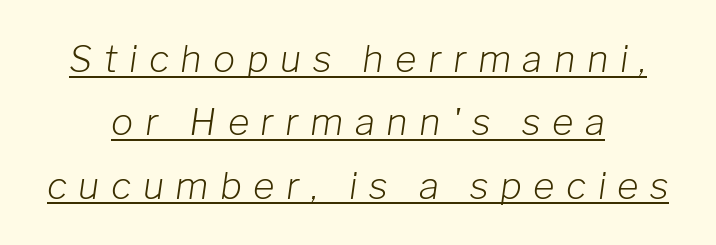
The image shows 37 px light type, italic (leaning right); set centered, line spacing 1.71x, unusually wide letter spacing (+0.31 em), underlined; low stroke contrast and a medium x-height.
